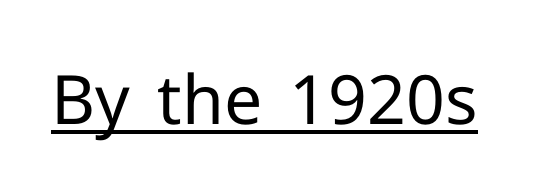
Q: Is the text bold? A: No.
Q: Is the text italic (slanted)? A: No, it is upright.
Q: Is the typeface a serif or a sans-serif typeface? A: Sans-serif.
Q: Is the text underlined? A: Yes.
Q: Is the spacing between letters normal or unusually wide? A: Normal.
Q: Width (condensed, normal, or wide)? A: Normal.
Q: Stroke contrast? A: Low.
Q: x-height? A: Medium.
Q: Monospaced? A: No.
